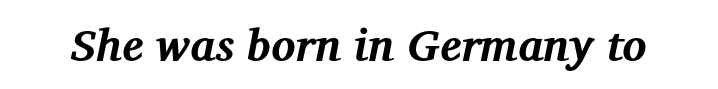
Style check: oblique. The passage shown is emphatically bold. The letterforms sit shoulder to shoulder at normal distance. I'd call this a serif setting — the letters wear small feet.
